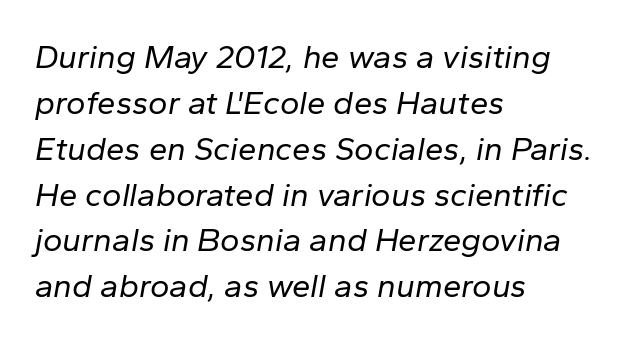
Q: Is the text bold? A: No.
Q: Is the text italic (slanted)? A: Yes, it leans right by about 10 degrees.
Q: Is the text underlined? A: No.
Q: How is the paragraph aligned? A: Left-aligned.
Q: Is the spacing between letters normal or unusually wide? A: Normal.
Q: Is the spacing between lines tight, normal or loose? A: Normal.
Q: Width (condensed, normal, or wide)? A: Normal.
Q: Stroke contrast? A: Low.
Q: x-height? A: Medium.
Q: Monospaced? A: No.
